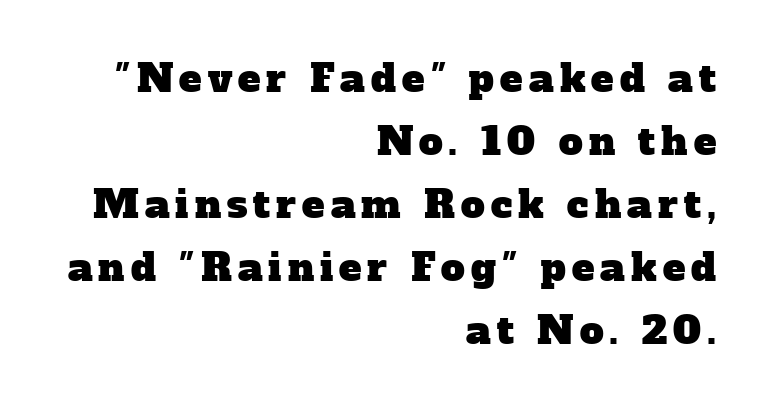
Q: Is the typeface a serif or a sans-serif typeface? A: Serif.
Q: Is the text underlined? A: No.
Q: How is the paragraph aligned? A: Right-aligned.
Q: Is the spacing between lines tight, normal or loose? A: Normal.
Q: Width (condensed, normal, or wide)? A: Normal.
Q: Stroke contrast? A: Low.
Q: x-height? A: Medium.
Q: Monospaced? A: No.
